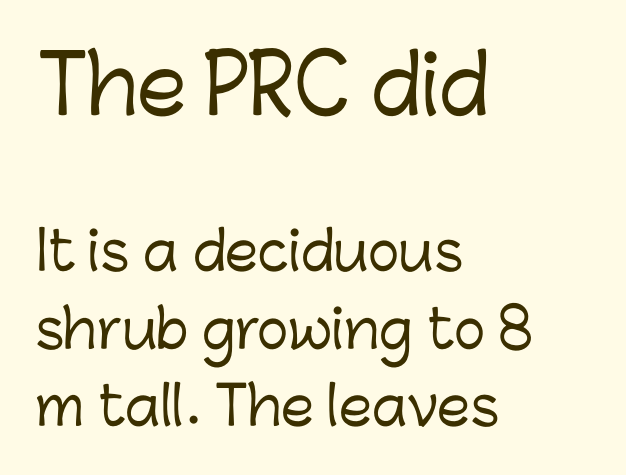
The image shows 80 px sans-serif type, upright; set left-aligned, normal line spacing (1.47x), normal letter spacing, not underlined; the first (top) block is 1.51x larger; low stroke contrast and a medium x-height.
